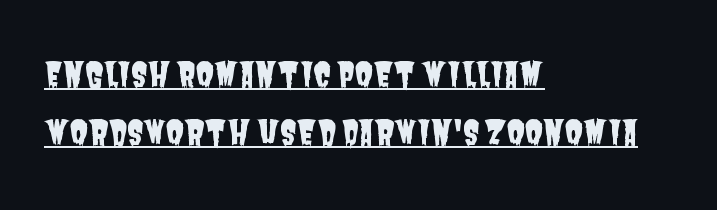
{"serif": "no", "width": "condensed", "stroke_contrast": "low", "x_height": "large", "monospaced": "no", "underline": "yes", "align": "left", "line_spacing_ratio": 1.75, "letter_spacing": "normal", "letter_spacing_em": 0.0, "glyph_px": 33}
